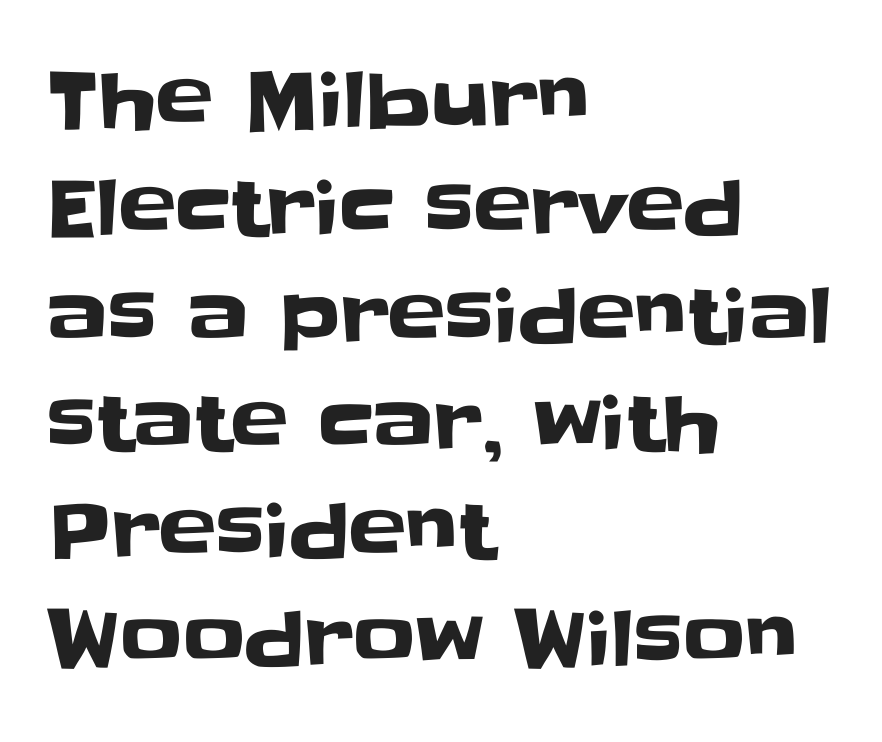
Proportional: the letters do not fall into vertical columns. Alignment: flush left. A roman cut, with each character standing at attention. Decoration check: the copy has no underline. This block has exactly the height ordinary leading produces.
